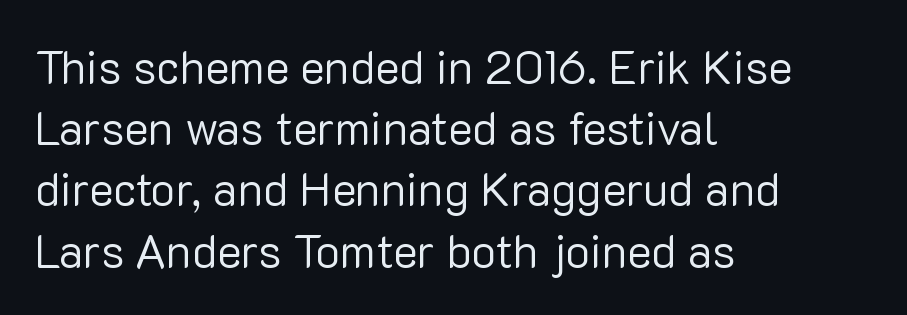
{"serif": "no", "italic": "no", "bold": "no", "weight": "regular", "width": "normal", "stroke_contrast": "low", "x_height": "medium", "monospaced": "no", "underline": "no", "align": "left", "line_spacing": "normal", "line_spacing_ratio": 1.33, "letter_spacing": "normal", "letter_spacing_em": 0.0, "glyph_px": 46}
